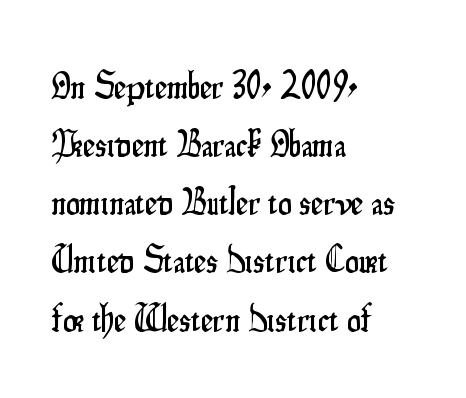
The image shows 38 px condensed sans-serif type, upright; set left-aligned, normal line spacing (1.53x), normal letter spacing, not underlined; low stroke contrast and a small x-height.
